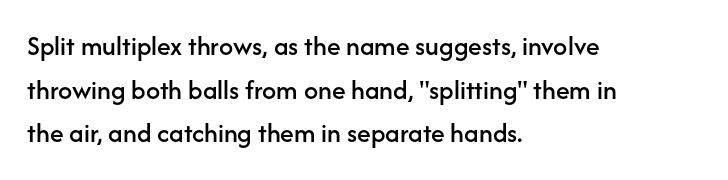
{"serif": "no", "italic": "no", "width": "normal", "stroke_contrast": "low", "x_height": "medium", "monospaced": "no", "underline": "no", "align": "left", "line_spacing": "normal", "line_spacing_ratio": 1.56, "letter_spacing": "normal", "letter_spacing_em": 0.0, "glyph_px": 28}
